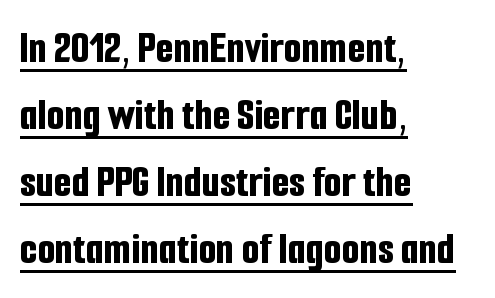
The image shows 46 px bold, condensed sans-serif type, upright; set left-aligned, normal line spacing (1.46x), normal letter spacing, underlined; low stroke contrast and a medium x-height.
